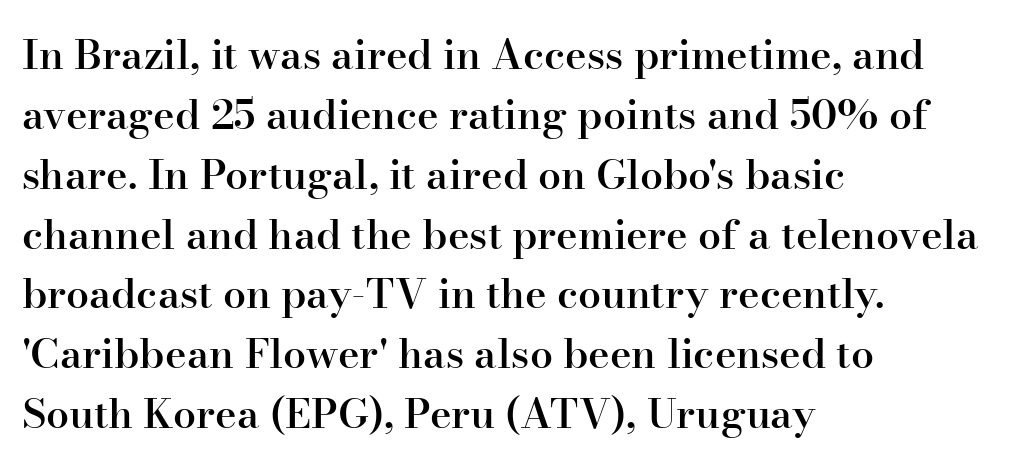
{"serif": "yes", "italic": "no", "bold": "semi", "weight": "semibold", "width": "normal", "stroke_contrast": "high", "x_height": "small", "monospaced": "no", "underline": "no", "align": "left", "line_spacing": "normal", "line_spacing_ratio": 1.46, "letter_spacing": "normal", "letter_spacing_em": 0.0, "glyph_px": 41}
